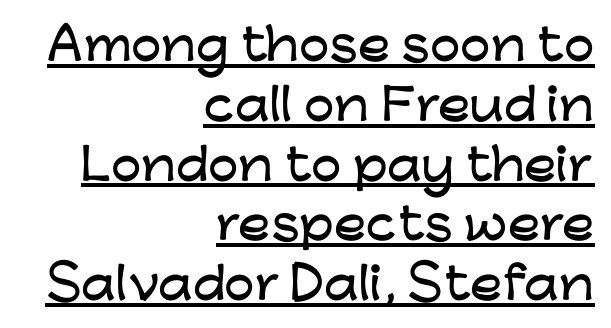
Q: Is the text italic (slanted)? A: No, it is upright.
Q: Is the typeface a serif or a sans-serif typeface? A: Sans-serif.
Q: Is the text underlined? A: Yes.
Q: How is the paragraph aligned? A: Right-aligned.
Q: Is the spacing between letters normal or unusually wide? A: Normal.
Q: Is the spacing between lines tight, normal or loose? A: Normal.
Q: Width (condensed, normal, or wide)? A: Wide.
Q: Stroke contrast? A: Low.
Q: x-height? A: Medium.
Q: Monospaced? A: No.
